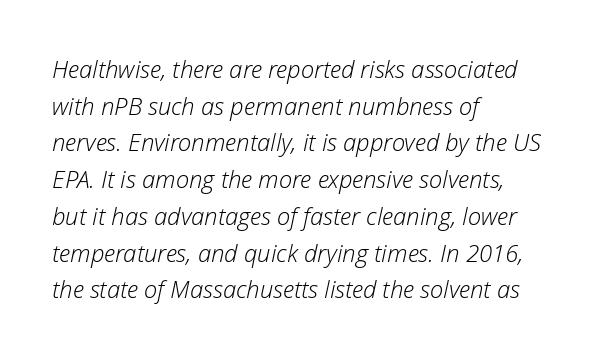
This is not heavy type; no bold has been used. Honestly, there is no underline to notice here at all. The glyphs look as if they've been sheared to an angle. The rag falls on the right side of this text block. Words appear dense and cohesive because spacing is normal. Leading matches the norm, producing a regular column.
